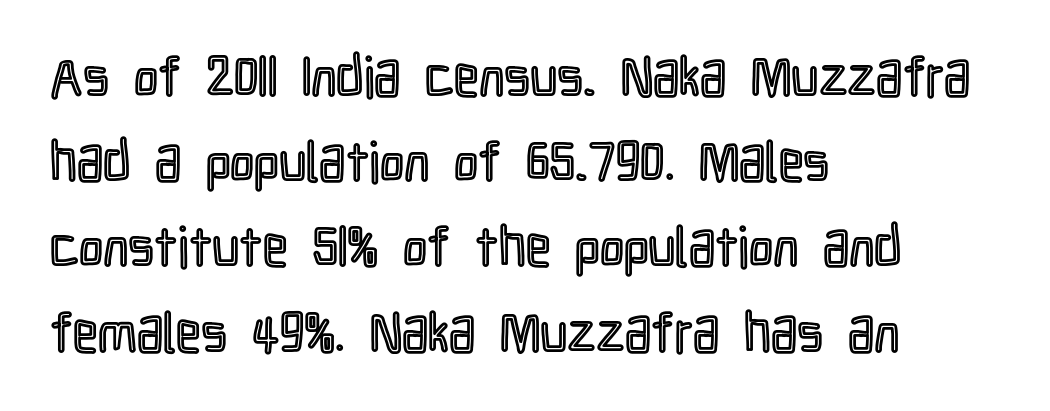
{"italic": "no", "width": "condensed", "x_height": "medium", "monospaced": "no", "underline": "no", "align": "left", "line_spacing": "normal", "line_spacing_ratio": 1.55, "letter_spacing": "normal", "letter_spacing_em": 0.0, "glyph_px": 55}
